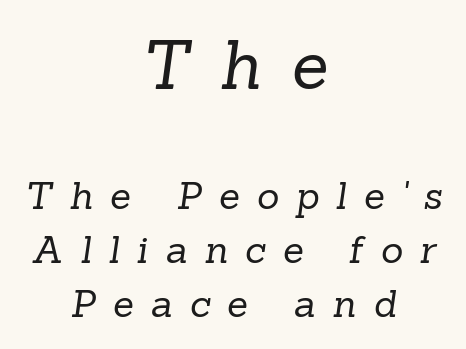
A typesetter would label this face a serif. Caption: multi-line text, centered on the measure. You could not count columns in this text — the font is proportionally spaced. The vertical gap from one line to the next is medium. The area under the type is left untouched. The upper block of text is set noticeably larger than the block beneath it.
